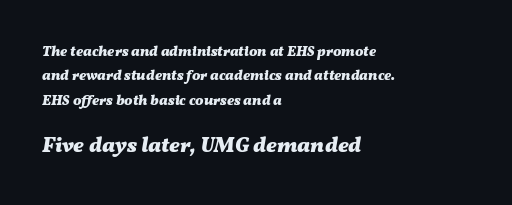
Q: Is the text bold? A: Yes.
Q: Is the text italic (slanted)? A: Yes, it leans right by about 11 degrees.
Q: Is the text underlined? A: No.
Q: How is the paragraph aligned? A: Left-aligned.
Q: Is the spacing between letters normal or unusually wide? A: Normal.
Q: Which block of text is set in a larger size, the first (top) or the second (bottom)? A: The second (bottom) one.
